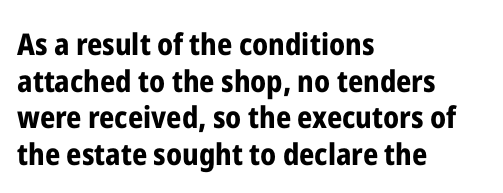
Q: Is the text bold? A: Yes.
Q: Is the text italic (slanted)? A: No, it is upright.
Q: Is the typeface a serif or a sans-serif typeface? A: Sans-serif.
Q: Is the text underlined? A: No.
Q: How is the paragraph aligned? A: Left-aligned.
Q: Is the spacing between letters normal or unusually wide? A: Normal.
Q: Width (condensed, normal, or wide)? A: Condensed.
Q: Stroke contrast? A: Low.
Q: x-height? A: Medium.
Q: Monospaced? A: No.
